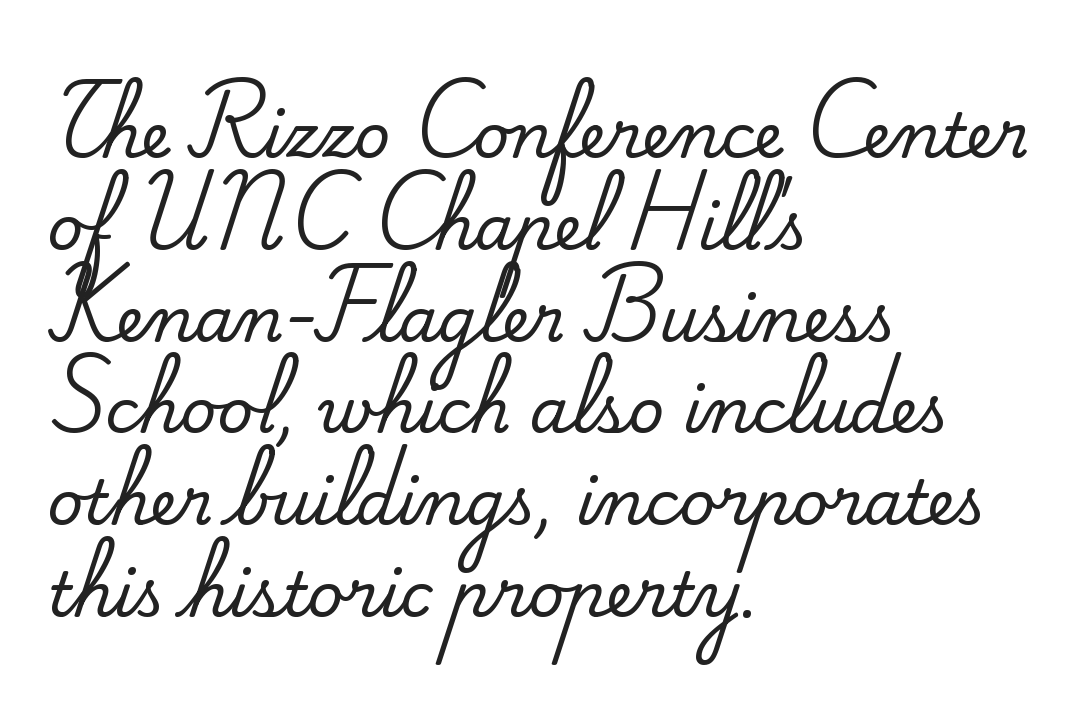
No word sits above an underline. These lines are composed in type with serifs. Students, note that the glyphs here touch the page at normal intervals. These lines are rendered in a variable-pitch font.
